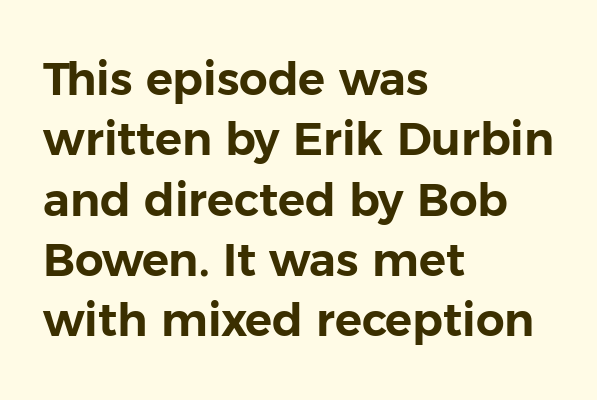
Only glyphs here, with clear space below each row. Is this a fixed-width face? No — the glyphs have proportional, varying widths. Nothing unusual about the tracking: characters are spaced as the font intends. Line starts are locked; line ends wander. Every stem runs plumb, perpendicular to the baseline. You can tell from the bare stems that sans-serif type was used.
